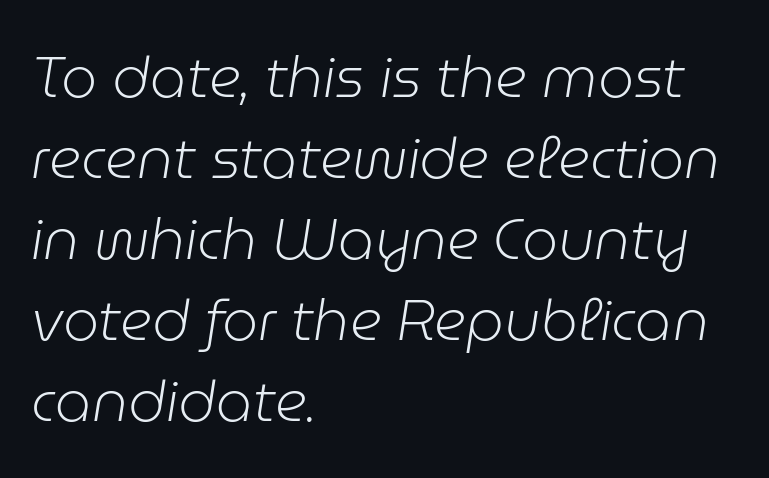
{"italic": "yes", "lean": "right", "slant_degrees": 9, "bold": "no", "weight": "light", "width": "normal", "stroke_contrast": "low", "x_height": "medium", "monospaced": "no", "underline": "no", "align": "left", "line_spacing": "normal", "line_spacing_ratio": 1.42, "letter_spacing": "normal", "letter_spacing_em": 0.0, "glyph_px": 57}
